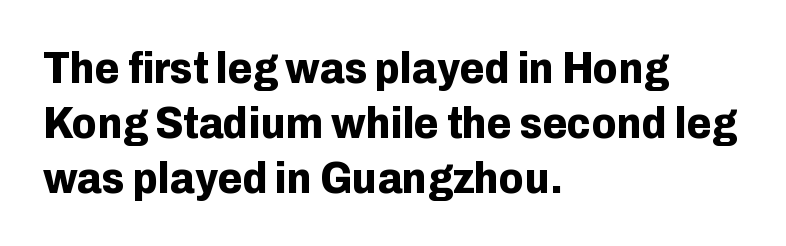
Q: Is the text bold? A: Yes.
Q: Is the text italic (slanted)? A: No, it is upright.
Q: Is the typeface a serif or a sans-serif typeface? A: Sans-serif.
Q: Is the text underlined? A: No.
Q: How is the paragraph aligned? A: Left-aligned.
Q: Is the spacing between letters normal or unusually wide? A: Normal.
Q: Width (condensed, normal, or wide)? A: Normal.
Q: Stroke contrast? A: Low.
Q: x-height? A: Medium.
Q: Monospaced? A: No.
